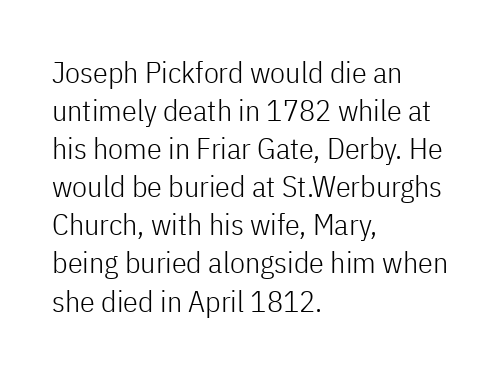
The image shows 30 px light, condensed sans-serif type, upright; set left-aligned, normal line spacing (1.27x), normal letter spacing, not underlined; low stroke contrast and a medium x-height.
